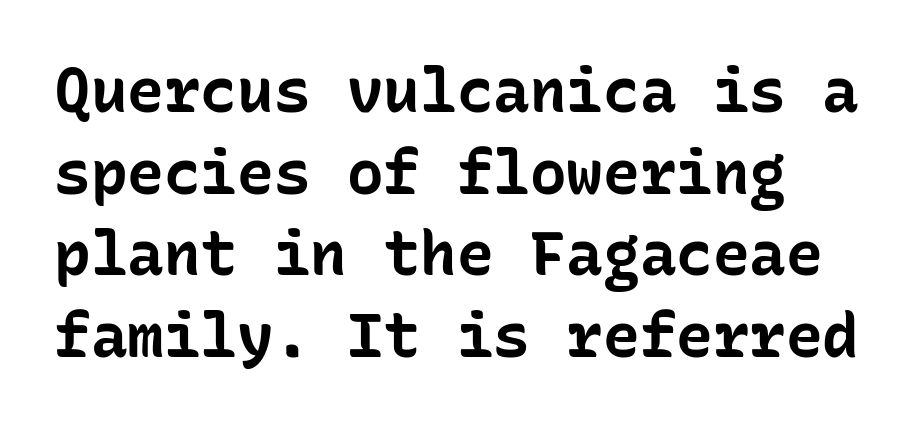
The image shows 61 px bold sans-serif type, upright, monospaced; set left-aligned, normal line spacing (1.34x), normal letter spacing, not underlined; low stroke contrast and a medium x-height.
